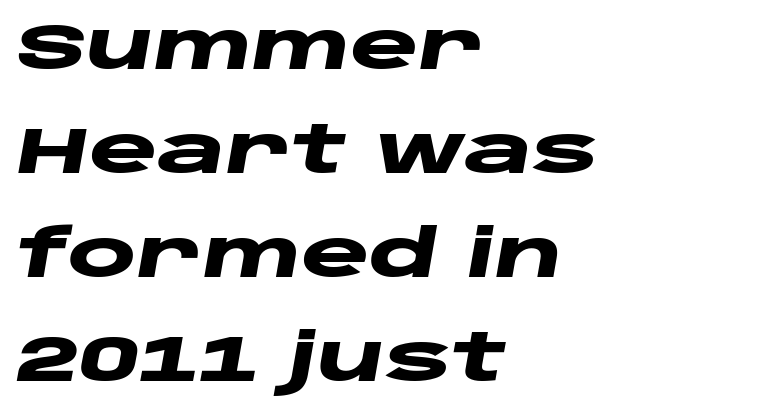
{"italic": "yes", "lean": "right", "slant_degrees": 10, "bold": "yes", "weight": "heavy", "width": "wide", "stroke_contrast": "low", "x_height": "large", "monospaced": "no", "underline": "no", "align": "left", "line_spacing": "normal", "line_spacing_ratio": 1.6, "letter_spacing": "normal", "letter_spacing_em": 0.0, "glyph_px": 65}
